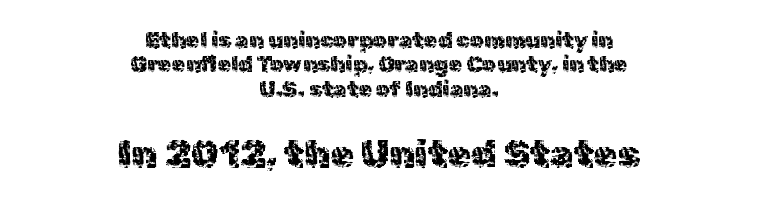
Each word holds together tightly as a unit, with standard inter-letter gaps. A bare baseline throughout the passage. This layout puts the modest block above and the oversized block below. Horizontally, the lines are justified to the midpoint only.
